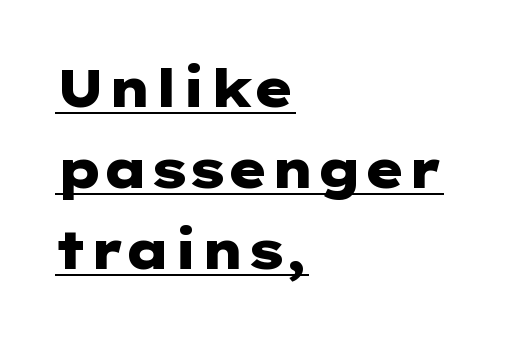
Q: Is the text bold? A: Yes.
Q: Is the text italic (slanted)? A: No, it is upright.
Q: Is the typeface a serif or a sans-serif typeface? A: Sans-serif.
Q: Is the text underlined? A: Yes.
Q: How is the paragraph aligned? A: Left-aligned.
Q: Is the spacing between letters normal or unusually wide? A: Normal.
Q: Is the spacing between lines tight, normal or loose? A: Normal.
Q: Width (condensed, normal, or wide)? A: Wide.
Q: Stroke contrast? A: Low.
Q: x-height? A: Medium.
